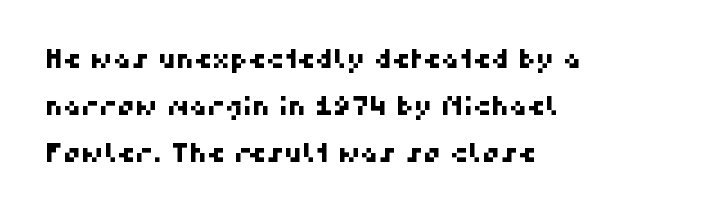
How are the letters spaced? Ordinarily, with no added tracking. Honestly, there is no underline to notice here at all. The text block is weighted toward the left margin, trailing off unevenly rightward.
